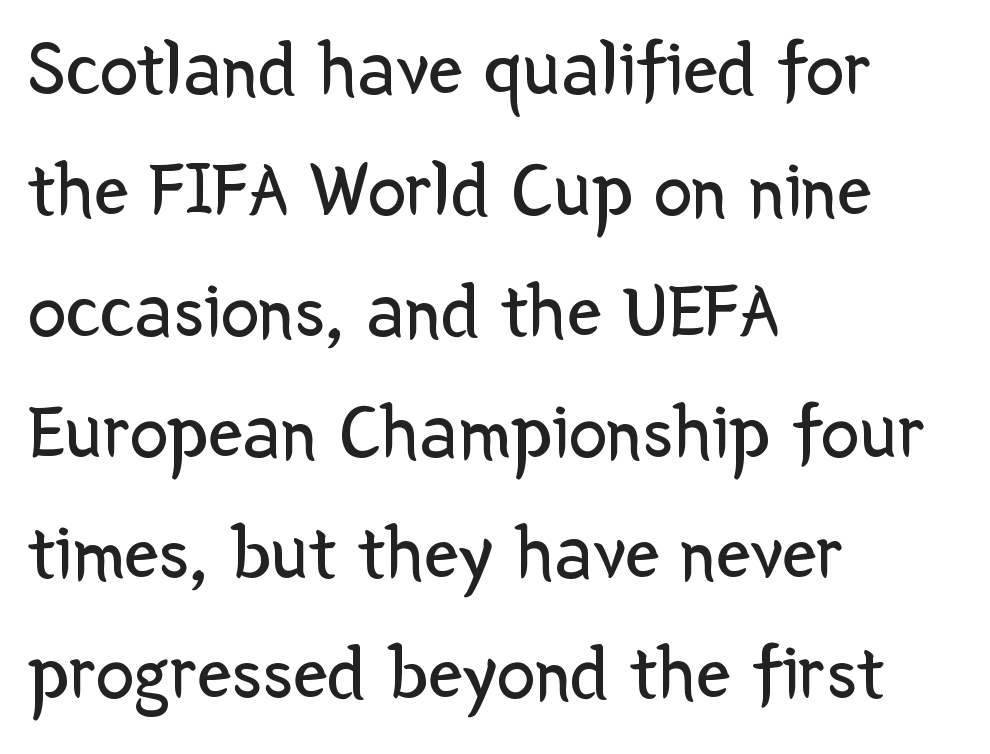
{"serif": "no", "italic": "no", "bold": "no", "weight": "regular", "width": "normal", "stroke_contrast": "low", "x_height": "medium", "monospaced": "no", "underline": "no", "align": "left", "line_spacing": "normal", "line_spacing_ratio": 1.57, "letter_spacing": "normal", "letter_spacing_em": 0.0, "glyph_px": 77}
